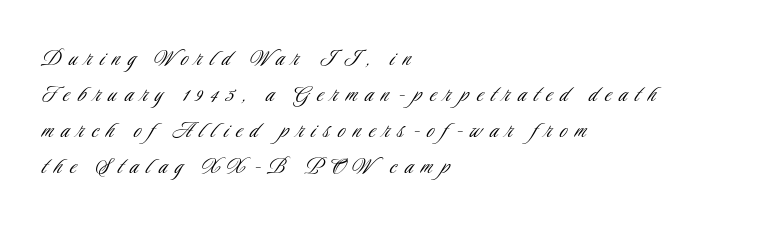
The image shows 26 px text type; set left-aligned, normal line spacing (1.39x), unusually wide letter spacing (+0.31 em), not underlined.
